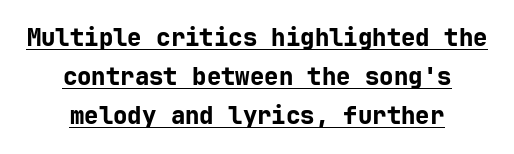
The image shows 24 px bold type, upright; set centered, normal line spacing (1.63x), normal letter spacing, underlined.
